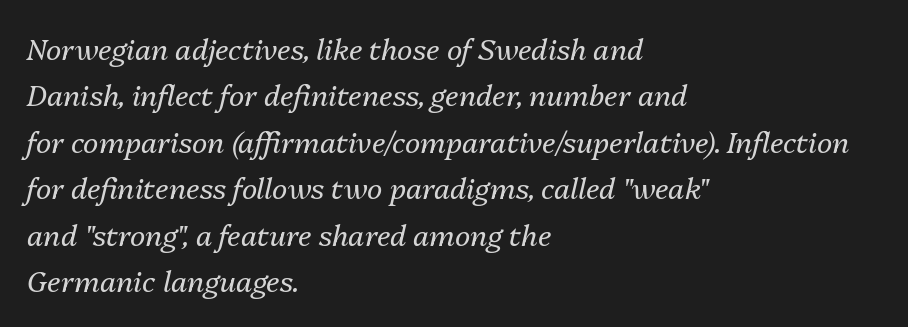
{"italic": "yes", "lean": "right", "slant_degrees": 13, "bold": "no", "weight": "regular", "width": "normal", "stroke_contrast": "medium", "x_height": "medium", "monospaced": "no", "underline": "no", "align": "left", "line_spacing": "normal", "line_spacing_ratio": 1.6, "letter_spacing": "normal", "letter_spacing_em": 0.0, "glyph_px": 29}
